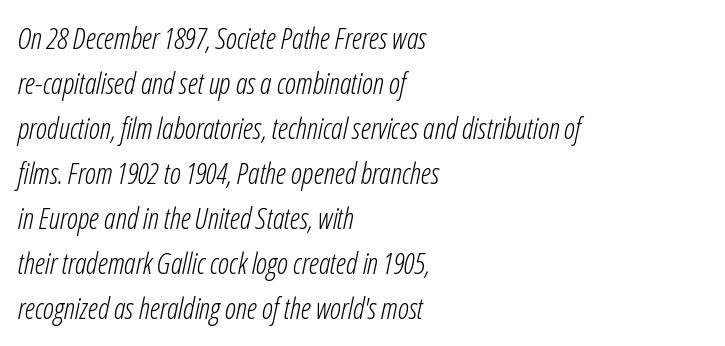
Q: Is the text bold? A: No.
Q: Is the text italic (slanted)? A: Yes, it leans right by about 12 degrees.
Q: Is the text underlined? A: No.
Q: How is the paragraph aligned? A: Left-aligned.
Q: Is the spacing between letters normal or unusually wide? A: Normal.
Q: Is the spacing between lines tight, normal or loose? A: Normal.
Q: Width (condensed, normal, or wide)? A: Condensed.
Q: Stroke contrast? A: Low.
Q: x-height? A: Medium.
Q: Monospaced? A: No.
